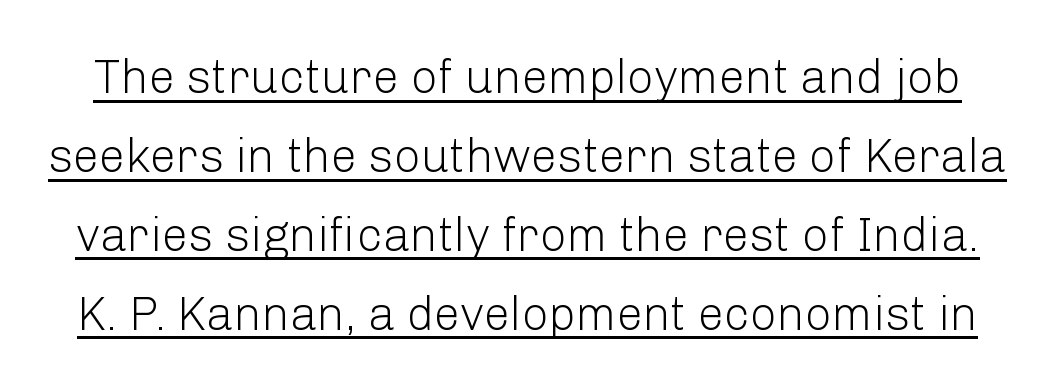
Character widths vary here, with narrow letters taking less room than wide ones. No chunkiness to these letters — they're not bold. Notice how a bar underscores the lettering throughout. Compared with typical body copy, the letter spacing here is the same. Classification — sans serif.
